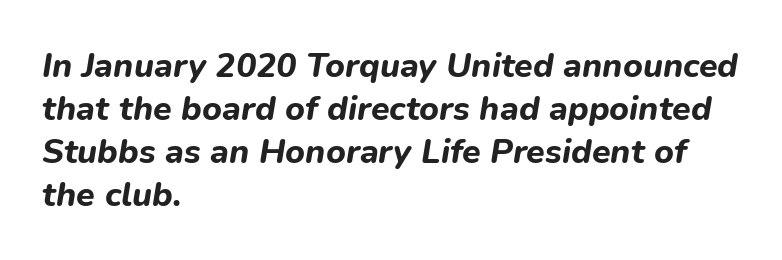
Q: Is the text bold? A: Yes.
Q: Is the text italic (slanted)? A: Yes, it leans right by about 9 degrees.
Q: Is the text underlined? A: No.
Q: How is the paragraph aligned? A: Left-aligned.
Q: Is the spacing between letters normal or unusually wide? A: Normal.
Q: Is the spacing between lines tight, normal or loose? A: Normal.
Q: Width (condensed, normal, or wide)? A: Normal.
Q: Stroke contrast? A: Low.
Q: x-height? A: Medium.
Q: Monospaced? A: No.
